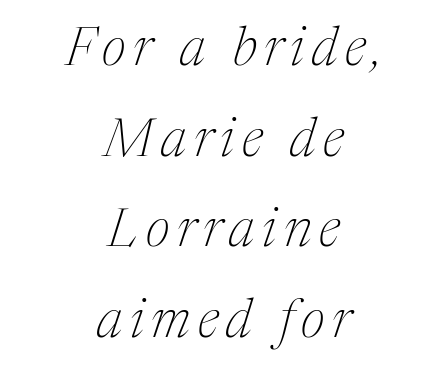
{"serif": "yes", "italic": "yes", "lean": "right", "slant_degrees": 17, "bold": "no", "weight": "thin", "width": "normal", "stroke_contrast": "medium", "x_height": "medium", "monospaced": "no", "underline": "no", "align": "center", "line_spacing": "normal", "line_spacing_ratio": 1.68, "glyph_px": 54}
